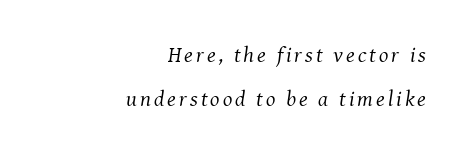
The image shows 22 px text type, italic (leaning right); set right-aligned, loose line spacing (1.99x), not underlined.
